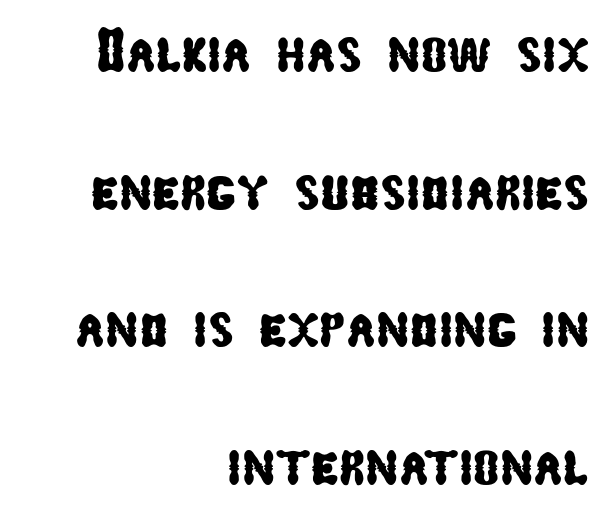
{"serif": "no", "width": "condensed", "stroke_contrast": "low", "x_height": "medium", "monospaced": "no", "underline": "no", "align": "right", "line_spacing": "loose", "line_spacing_ratio": 2.22, "letter_spacing": "normal", "letter_spacing_em": 0.0, "glyph_px": 62}
